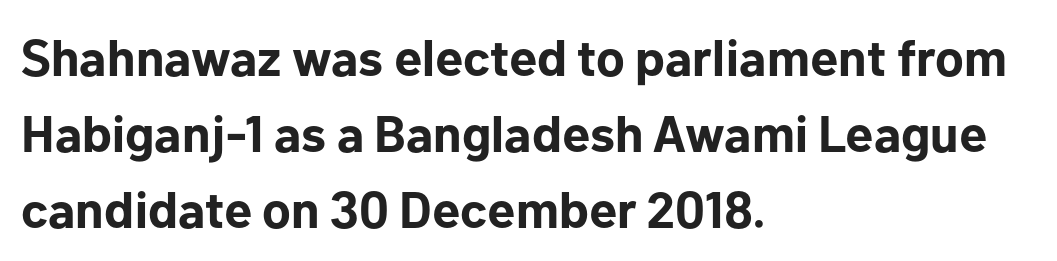
Q: Is the text bold? A: Yes.
Q: Is the text italic (slanted)? A: No, it is upright.
Q: Is the typeface a serif or a sans-serif typeface? A: Sans-serif.
Q: Is the text underlined? A: No.
Q: How is the paragraph aligned? A: Left-aligned.
Q: Is the spacing between letters normal or unusually wide? A: Normal.
Q: Is the spacing between lines tight, normal or loose? A: Normal.
Q: Width (condensed, normal, or wide)? A: Normal.
Q: Stroke contrast? A: Low.
Q: x-height? A: Medium.
Q: Monospaced? A: No.
